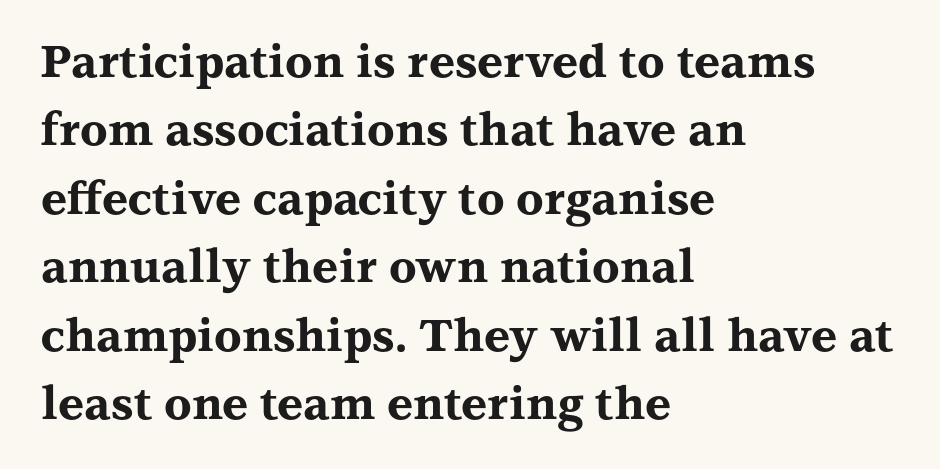
The image shows 45 px bold, wide serif type, upright; set left-aligned, normal line spacing (1.52x), normal letter spacing, not underlined; medium stroke contrast and a medium x-height.
